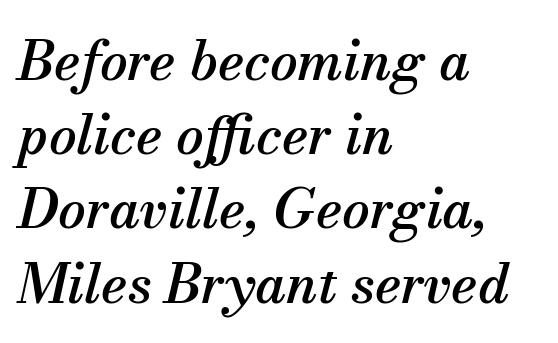
The image shows 55 px serif type, italic (leaning right); set left-aligned, normal line spacing (1.35x), normal letter spacing, not underlined; medium stroke contrast and a small x-height.
